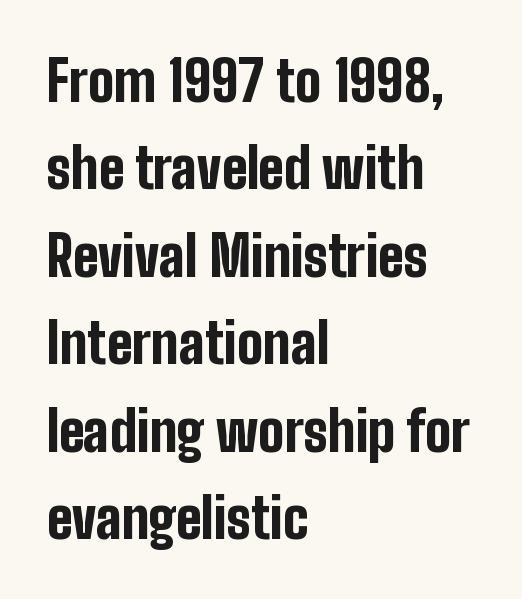
{"serif": "no", "italic": "no", "bold": "yes", "weight": "bold", "width": "condensed", "stroke_contrast": "low", "x_height": "medium", "monospaced": "no", "underline": "no", "align": "left", "line_spacing": "normal", "line_spacing_ratio": 1.59, "letter_spacing": "normal", "letter_spacing_em": 0.0, "glyph_px": 55}
